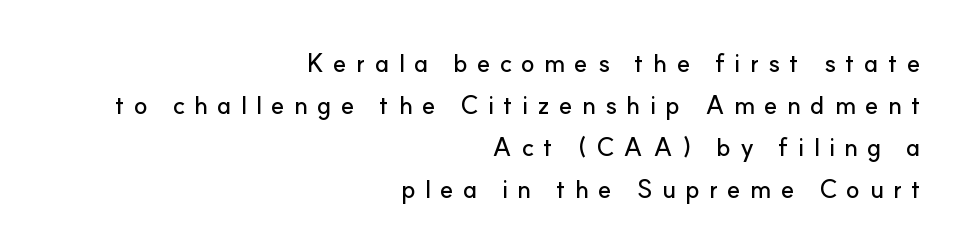
The image shows 25 px text type, upright; set right-aligned, normal line spacing (1.68x), unusually wide letter spacing (+0.37 em), not underlined.
